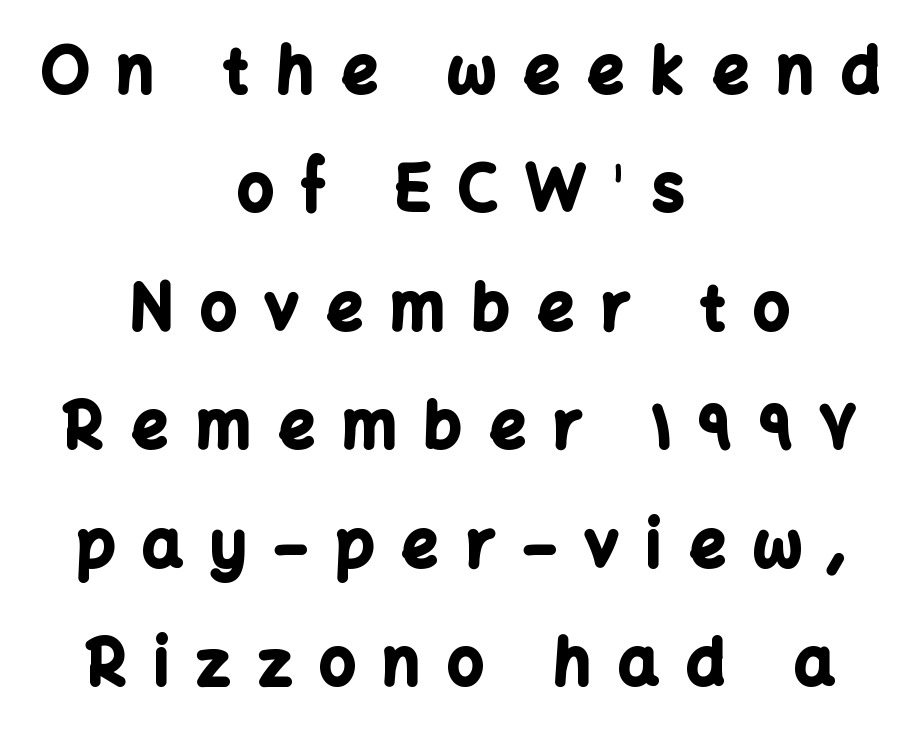
Q: Is the text bold? A: Yes.
Q: Is the text italic (slanted)? A: No, it is upright.
Q: Is the typeface a serif or a sans-serif typeface? A: Sans-serif.
Q: Is the text underlined? A: No.
Q: How is the paragraph aligned? A: Centered.
Q: Is the spacing between letters normal or unusually wide? A: Unusually wide.
Q: Width (condensed, normal, or wide)? A: Normal.
Q: Stroke contrast? A: Low.
Q: x-height? A: Medium.
Q: Monospaced? A: No.
